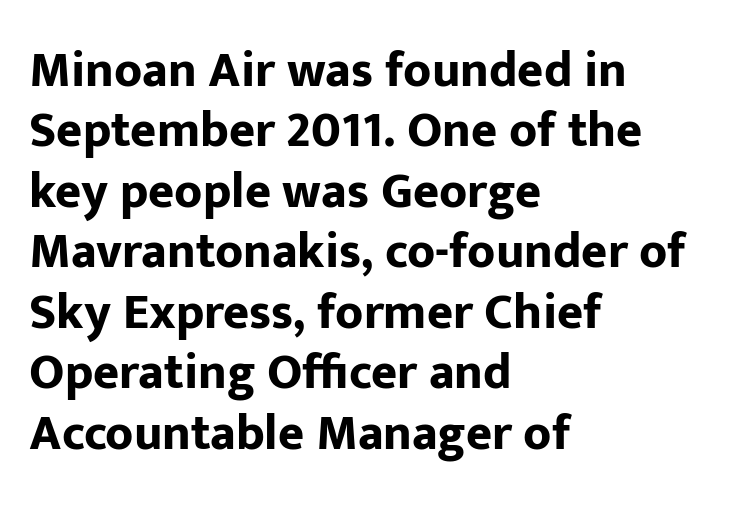
Italic: no, the glyphs are upright roman. The gap between lines stays unmarked. Nope, no serifs anywhere on these letters. In terms of letterspacing, this is plain default setting. Note the varied advance widths — an 'i' is clearly narrower than an 'm'. Left-aligned paragraph, ragged on the right.
